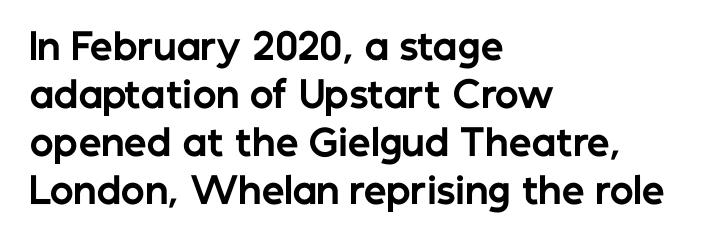
Q: Is the text bold? A: Yes.
Q: Is the text italic (slanted)? A: No, it is upright.
Q: Is the typeface a serif or a sans-serif typeface? A: Sans-serif.
Q: Is the text underlined? A: No.
Q: How is the paragraph aligned? A: Left-aligned.
Q: Is the spacing between letters normal or unusually wide? A: Normal.
Q: Is the spacing between lines tight, normal or loose? A: Normal.
Q: Width (condensed, normal, or wide)? A: Normal.
Q: Stroke contrast? A: Low.
Q: x-height? A: Medium.
Q: Monospaced? A: No.
